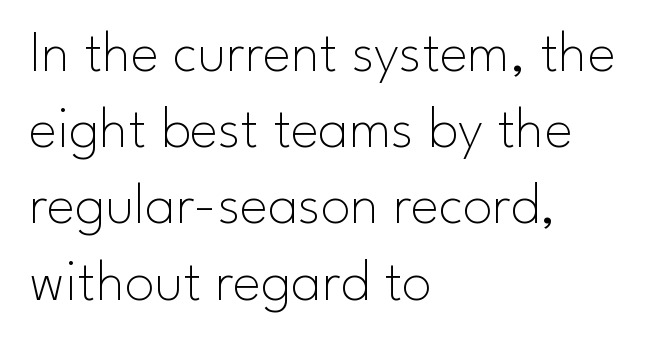
Q: Is the text bold? A: No.
Q: Is the text italic (slanted)? A: No, it is upright.
Q: Is the typeface a serif or a sans-serif typeface? A: Sans-serif.
Q: Is the text underlined? A: No.
Q: How is the paragraph aligned? A: Left-aligned.
Q: Is the spacing between letters normal or unusually wide? A: Normal.
Q: Is the spacing between lines tight, normal or loose? A: Normal.
Q: Width (condensed, normal, or wide)? A: Normal.
Q: Stroke contrast? A: Low.
Q: x-height? A: Small.
Q: Monospaced? A: No.
